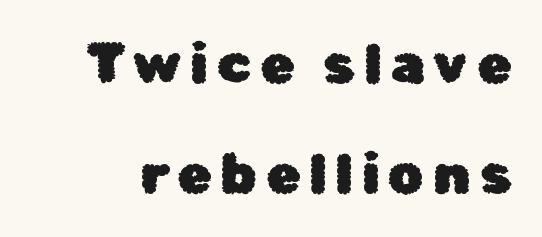
Q: Is the text italic (slanted)? A: No, it is upright.
Q: Is the typeface a serif or a sans-serif typeface? A: Sans-serif.
Q: Is the text underlined? A: No.
Q: Is the spacing between lines tight, normal or loose? A: Loose.
Q: Width (condensed, normal, or wide)? A: Normal.
Q: Stroke contrast? A: Low.
Q: x-height? A: Medium.
Q: Monospaced? A: No.
